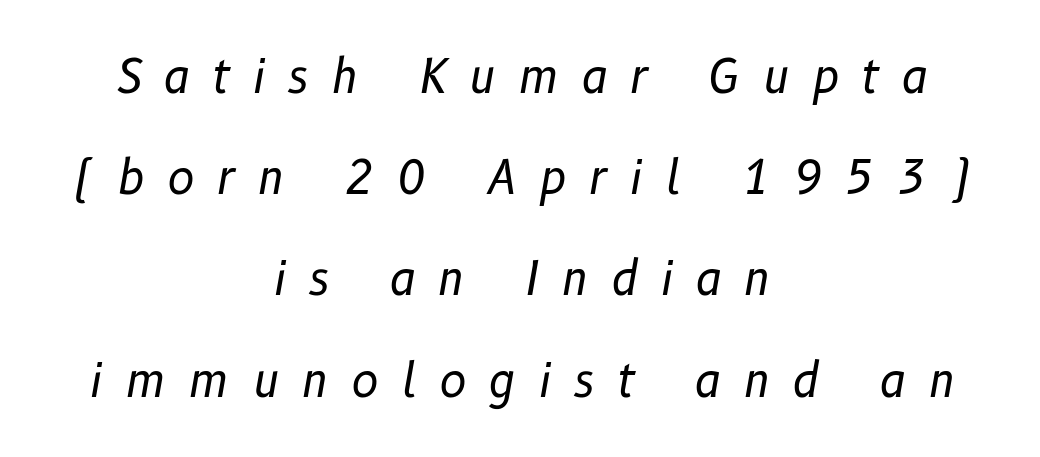
{"italic": "yes", "lean": "right", "slant_degrees": 10, "bold": "no", "weight": "regular", "width": "normal", "stroke_contrast": "low", "x_height": "medium", "monospaced": "no", "underline": "no", "align": "center", "line_spacing": "loose", "line_spacing_ratio": 2.2, "letter_spacing": "wide", "letter_spacing_em": 0.48, "glyph_px": 46}
